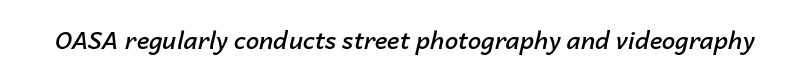
Q: Is the text bold? A: Semi-bold.
Q: Is the text italic (slanted)? A: Yes, it leans right by about 14 degrees.
Q: Is the text underlined? A: No.
Q: Is the spacing between letters normal or unusually wide? A: Normal.
